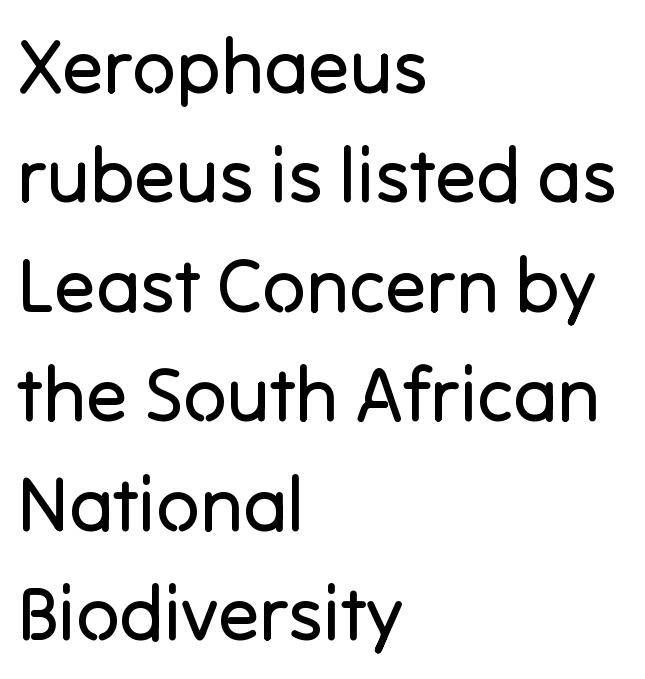
Q: Is the text bold? A: No.
Q: Is the text italic (slanted)? A: No, it is upright.
Q: Is the typeface a serif or a sans-serif typeface? A: Sans-serif.
Q: Is the text underlined? A: No.
Q: How is the paragraph aligned? A: Left-aligned.
Q: Is the spacing between letters normal or unusually wide? A: Normal.
Q: Is the spacing between lines tight, normal or loose? A: Normal.
Q: Width (condensed, normal, or wide)? A: Normal.
Q: Stroke contrast? A: Low.
Q: x-height? A: Medium.
Q: Monospaced? A: No.
